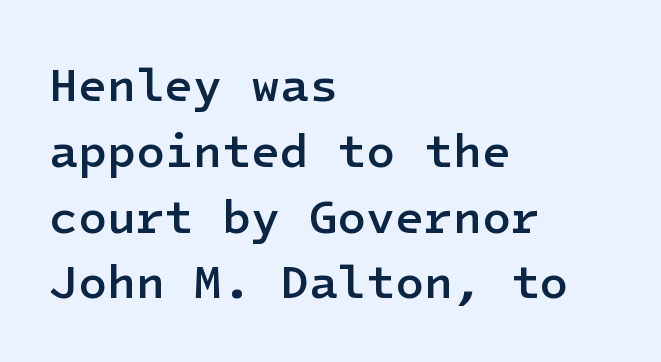
The image shows 47 px semibold sans-serif type, upright; set left-aligned, normal line spacing (1.4x), normal letter spacing, not underlined; low stroke contrast and a medium x-height.
